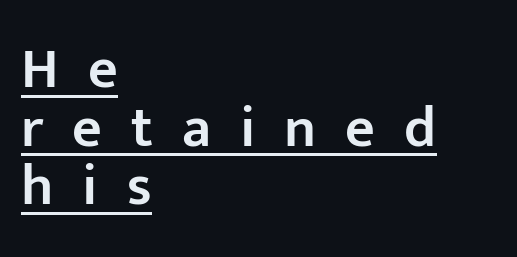
{"serif": "no", "italic": "no", "bold": "semi", "weight": "semibold", "width": "normal", "stroke_contrast": "low", "x_height": "medium", "monospaced": "no", "underline": "yes", "align": "left", "line_spacing": "tight", "line_spacing_ratio": 1.01, "letter_spacing": "wide", "letter_spacing_em": 0.5, "glyph_px": 58}
